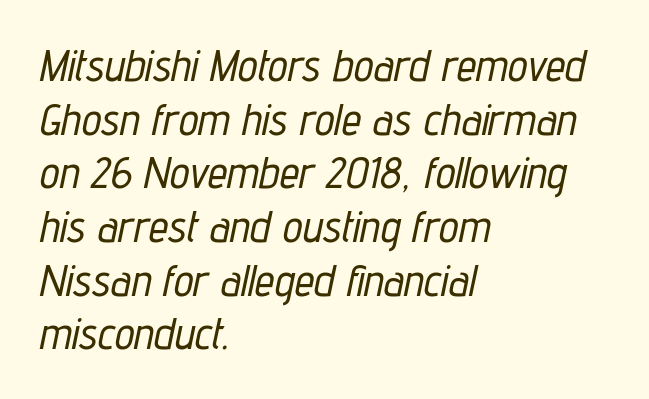
The image shows 44 px condensed type, italic (leaning right); set left-aligned, line spacing 1.22x, normal letter spacing, not underlined; low stroke contrast and a medium x-height.
